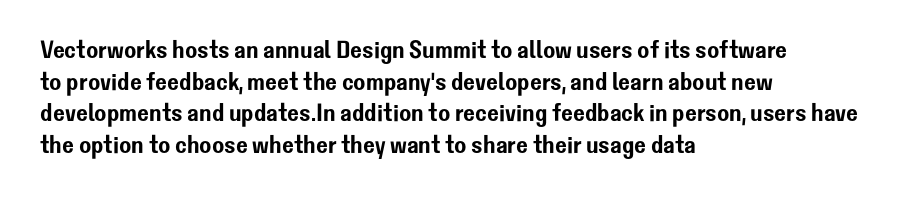
The image shows 25 px text type, upright; set left-aligned, normal line spacing (1.27x), normal letter spacing, not underlined.
